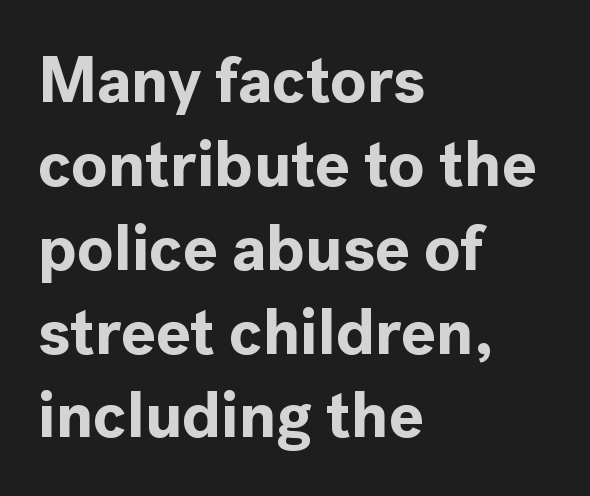
No extra tracking has been applied to these lines. The space beneath each line is pristine and unruled. This is roman type, the default non-slanted kind. The vertical gap from one line to the next is medium. These lines are composed in type without serifs.
